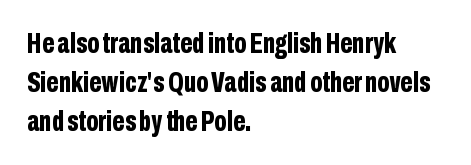
{"serif": "no", "italic": "no", "bold": "yes", "weight": "bold", "width": "condensed", "stroke_contrast": "low", "x_height": "medium", "monospaced": "no", "underline": "no", "align": "left", "line_spacing": "normal", "line_spacing_ratio": 1.34, "letter_spacing": "normal", "letter_spacing_em": 0.0, "glyph_px": 29}
